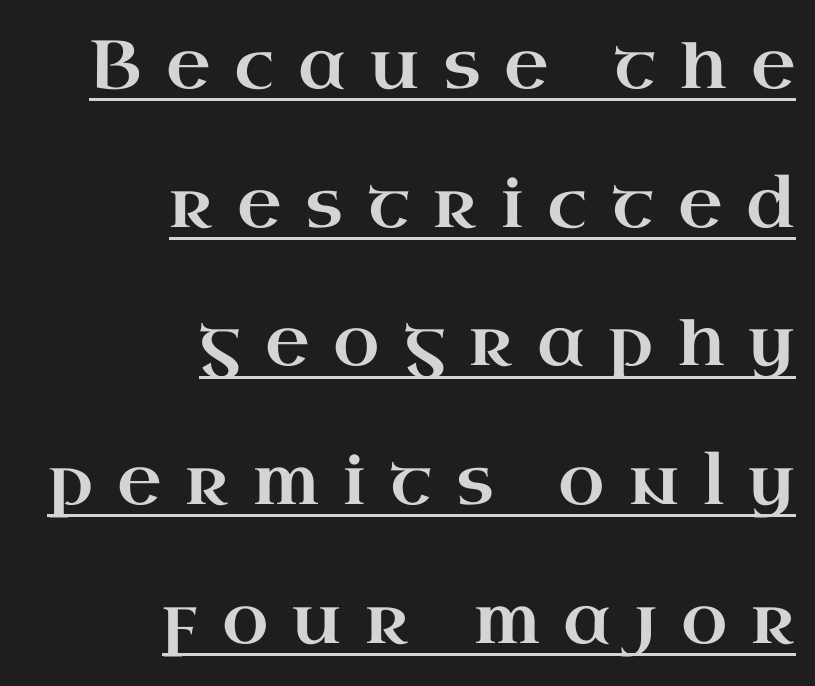
{"serif": "yes", "italic": "no", "width": "wide", "stroke_contrast": "high", "x_height": "small", "monospaced": "no", "underline": "yes", "align": "right", "line_spacing": "loose", "line_spacing_ratio": 2.04, "letter_spacing": "wide", "letter_spacing_em": 0.35, "glyph_px": 68}
